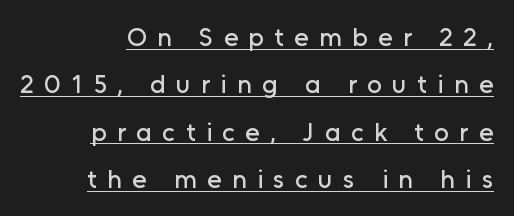
The letters stand straight up with perfectly vertical stems. Does the copy run flush right? Yes — the right margin is perfectly even. Caption: expanded tracking, letters set apart. Is there an underline? Yes — a line sits under the letters.
